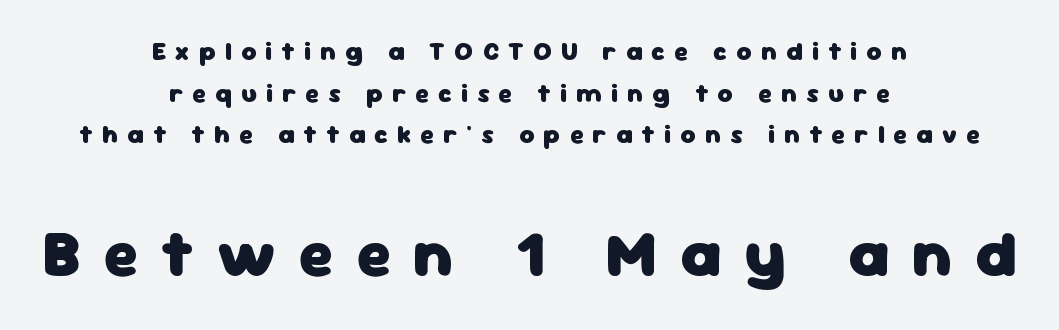
Compared with a flush-left layout, this one balances lines on the center instead. This block has exactly the height ordinary leading produces. The rendering inserts visible extra space after every character. Each letter's strokes conclude bluntly, with no projecting serifs. Italic: no, the glyphs are upright roman.
